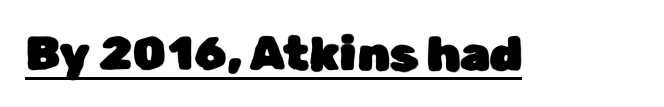
The image shows 48 px sans-serif type, upright; set normal letter spacing, underlined; low stroke contrast and a medium x-height.
